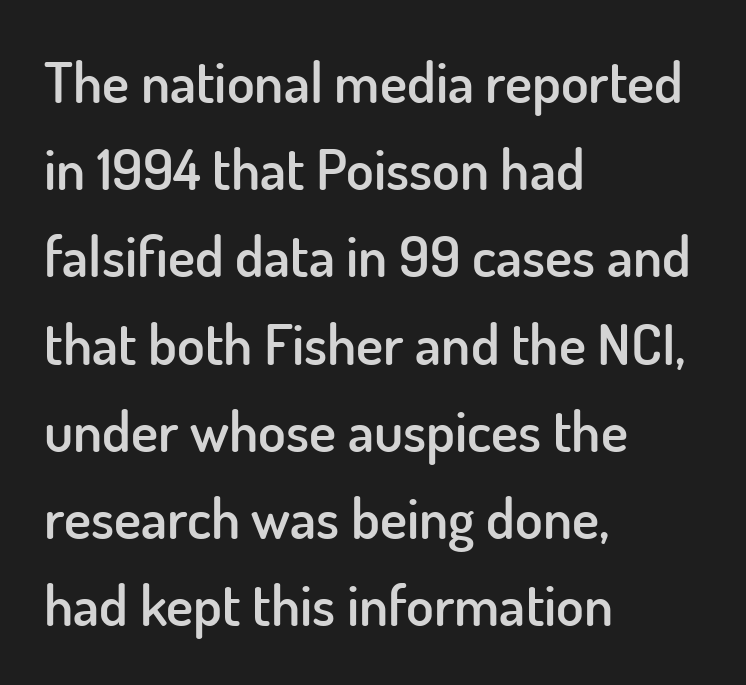
{"serif": "no", "italic": "no", "bold": "semi", "weight": "semibold", "width": "normal", "stroke_contrast": "low", "x_height": "small", "monospaced": "no", "underline": "no", "align": "left", "line_spacing": "normal", "line_spacing_ratio": 1.53, "letter_spacing": "normal", "letter_spacing_em": 0.0, "glyph_px": 57}
